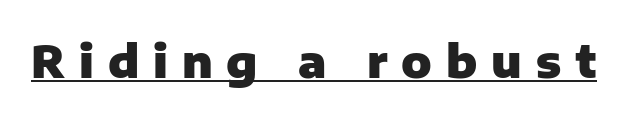
Q: Is the text bold? A: Yes.
Q: Is the text italic (slanted)? A: No, it is upright.
Q: Is the typeface a serif or a sans-serif typeface? A: Sans-serif.
Q: Is the text underlined? A: Yes.
Q: Is the spacing between letters normal or unusually wide? A: Unusually wide.
Q: Width (condensed, normal, or wide)? A: Normal.
Q: Stroke contrast? A: Low.
Q: x-height? A: Medium.
Q: Monospaced? A: No.
